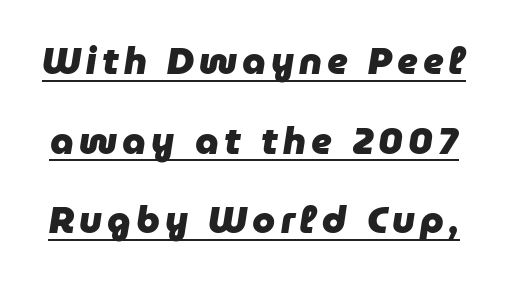
Vertical spacing — loose. You can see a thin bar hugging the bottom of the glyphs. Character widths vary here, with narrow letters taking less room than wide ones. A typesetter would mark this as italic. A full-strength bold gives these letters their thick strokes.
